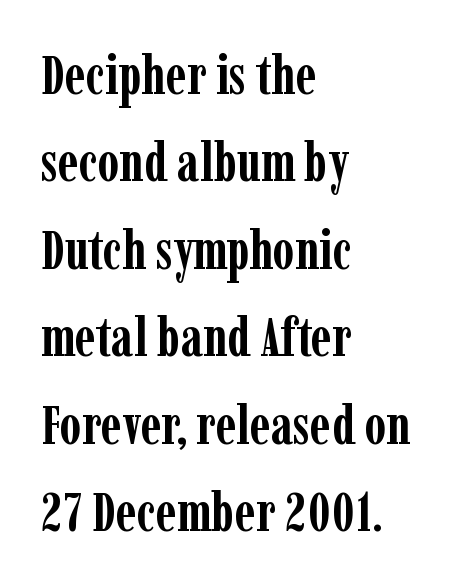
{"serif": "yes", "italic": "no", "bold": "yes", "weight": "semibold", "width": "condensed", "stroke_contrast": "low", "x_height": "medium", "monospaced": "no", "underline": "no", "align": "left", "line_spacing": "normal", "line_spacing_ratio": 1.59, "letter_spacing": "normal", "letter_spacing_em": 0.0, "glyph_px": 55}
